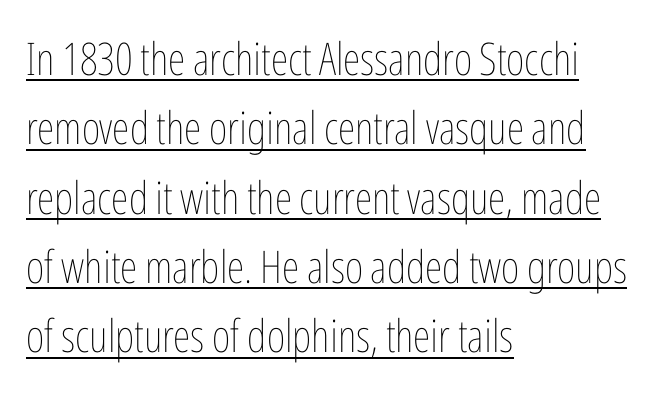
Bold? No — there's no thickening of the strokes. A typesetter would mark this as roman, not italic. The line-height multiplier appears to be the usual default. Somebody hit Ctrl+U on this one — the words are underlined.
